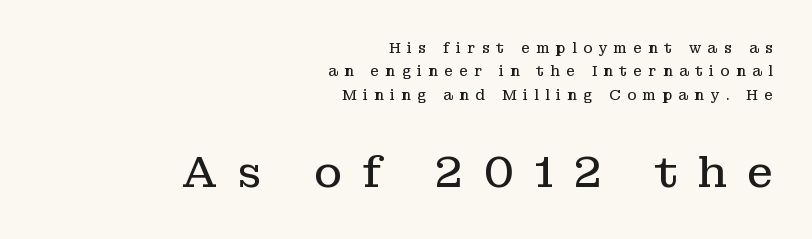
The image shows 43 px regular-weight serif type, upright; set right-aligned, normal line spacing (1.67x), unusually wide letter spacing (+0.46 em), not underlined; the second (bottom) block is 3.07x larger; low stroke contrast and a medium x-height.
